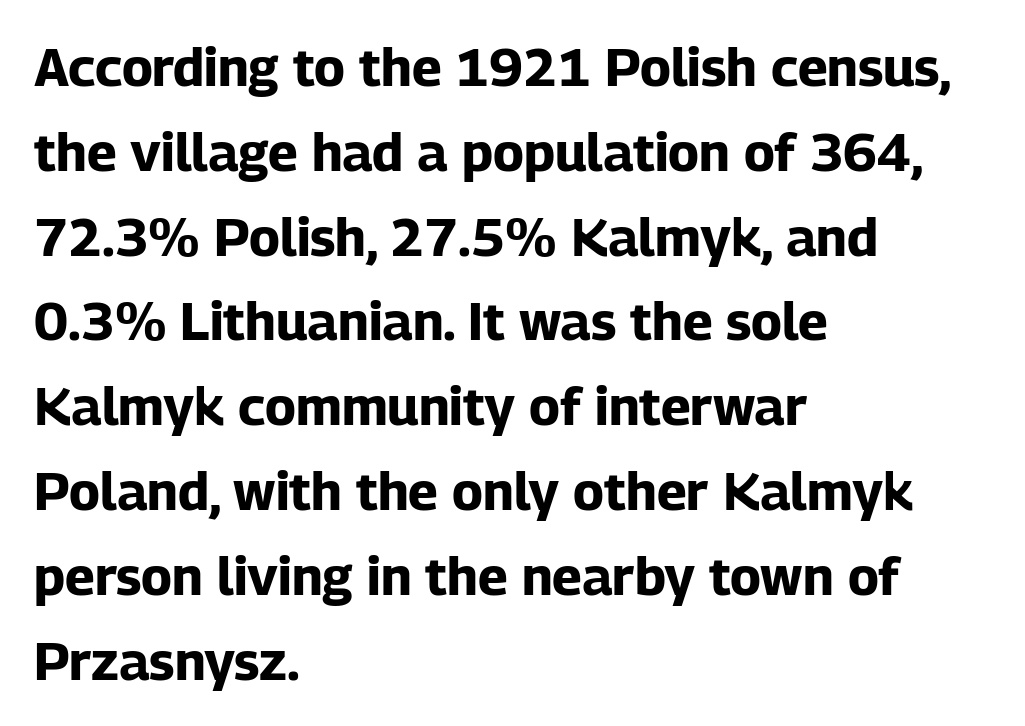
The image shows 53 px bold sans-serif type, upright; set left-aligned, normal line spacing (1.6x), normal letter spacing, not underlined; low stroke contrast and a medium x-height.
